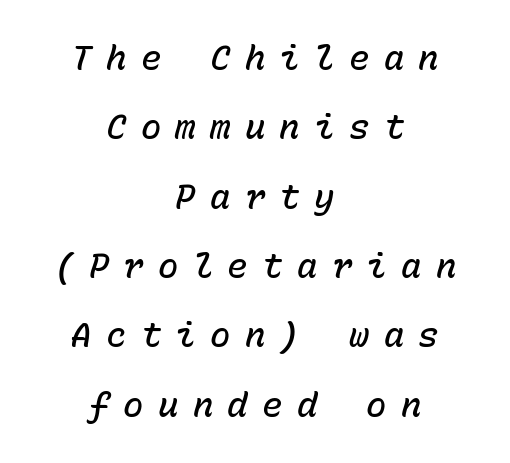
{"italic": "yes", "lean": "right", "slant_degrees": 15, "bold": "semi", "weight": "semibold", "width": "normal", "stroke_contrast": "low", "x_height": "medium", "monospaced": "yes", "underline": "no", "align": "center", "line_spacing": "loose", "line_spacing_ratio": 2.04, "letter_spacing": "wide", "letter_spacing_em": 0.42, "glyph_px": 34}
